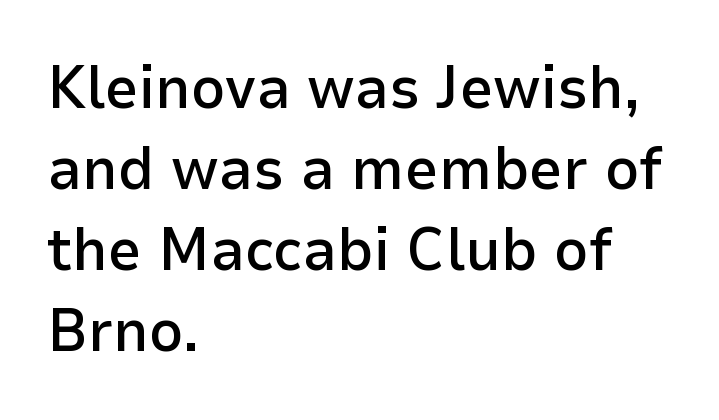
{"serif": "no", "italic": "no", "bold": "semi", "weight": "semibold", "width": "normal", "stroke_contrast": "low", "x_height": "medium", "monospaced": "no", "underline": "no", "align": "left", "line_spacing": "normal", "line_spacing_ratio": 1.35, "letter_spacing": "normal", "letter_spacing_em": 0.0, "glyph_px": 60}
